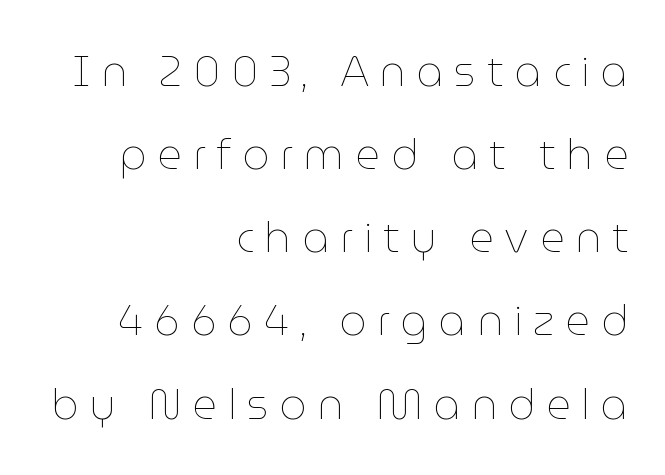
Q: Is the text bold? A: No.
Q: Is the text italic (slanted)? A: No, it is upright.
Q: Is the text underlined? A: No.
Q: How is the paragraph aligned? A: Right-aligned.
Q: Is the spacing between letters normal or unusually wide? A: Unusually wide.
Q: Is the spacing between lines tight, normal or loose? A: Loose.
Q: Width (condensed, normal, or wide)? A: Normal.
Q: Stroke contrast? A: Low.
Q: x-height? A: Medium.
Q: Monospaced? A: No.
